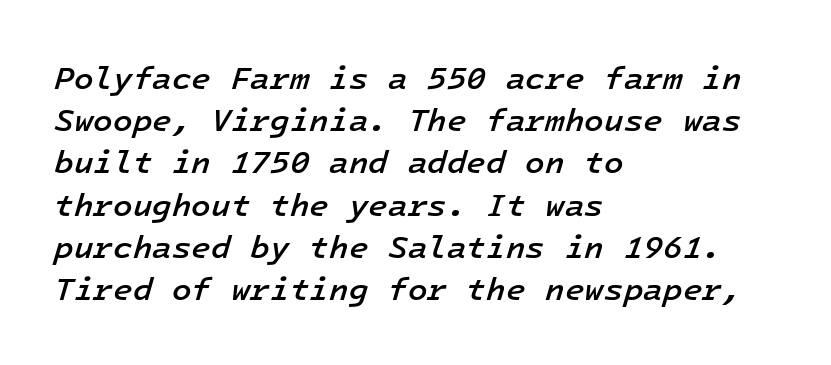
{"italic": "yes", "lean": "right", "slant_degrees": 16, "bold": "semi", "weight": "semibold", "width": "normal", "stroke_contrast": "low", "x_height": "medium", "monospaced": "yes", "underline": "no", "align": "left", "line_spacing": "normal", "line_spacing_ratio": 1.32, "letter_spacing": "normal", "letter_spacing_em": 0.0, "glyph_px": 32}
